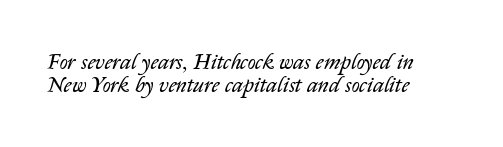
Caption: multi-line text, flush left, ragged right. Short note: letters normally spaced. Whoever set this chose condensed vertical rhythm over breathing room. Descender tails drop into unmarked territory. This sample uses an oblique cut, with every glyph tilted off the vertical.
